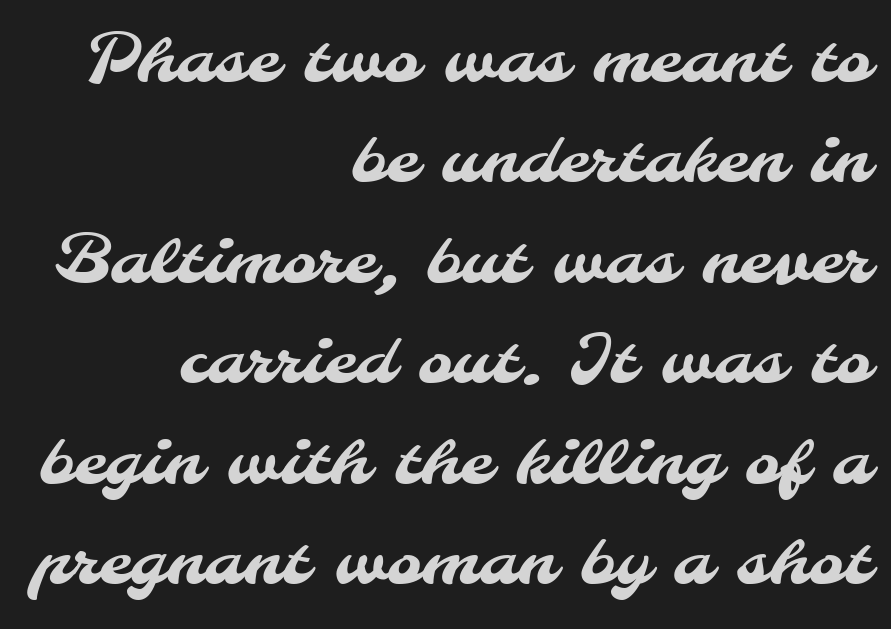
{"serif": "no", "width": "normal", "stroke_contrast": "medium", "x_height": "small", "monospaced": "no", "underline": "no", "align": "right", "line_spacing": "normal", "line_spacing_ratio": 1.5, "letter_spacing": "normal", "letter_spacing_em": 0.0, "glyph_px": 67}
